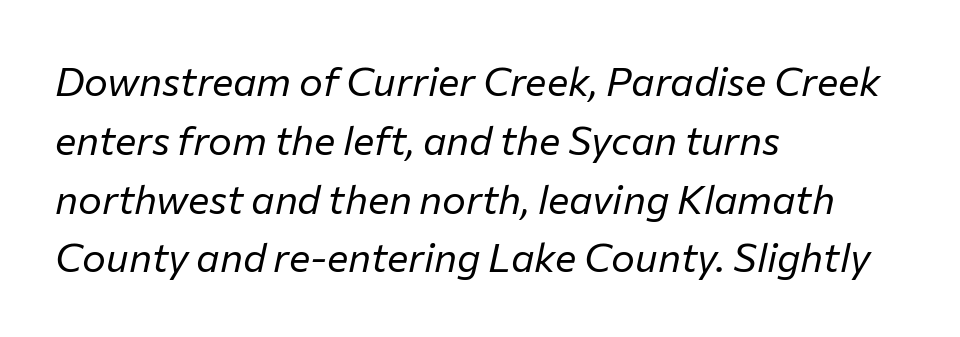
Q: Is the text bold? A: No.
Q: Is the text italic (slanted)? A: Yes, it leans right by about 12 degrees.
Q: Is the text underlined? A: No.
Q: How is the paragraph aligned? A: Left-aligned.
Q: Is the spacing between letters normal or unusually wide? A: Normal.
Q: Is the spacing between lines tight, normal or loose? A: Normal.
Q: Width (condensed, normal, or wide)? A: Normal.
Q: Stroke contrast? A: Low.
Q: x-height? A: Medium.
Q: Monospaced? A: No.
